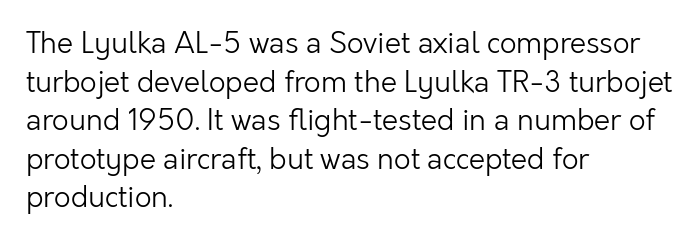
{"serif": "no", "italic": "no", "bold": "no", "weight": "light", "width": "normal", "stroke_contrast": "low", "x_height": "medium", "monospaced": "no", "underline": "no", "align": "left", "line_spacing": "normal", "line_spacing_ratio": 1.33, "letter_spacing": "normal", "letter_spacing_em": 0.0, "glyph_px": 29}
